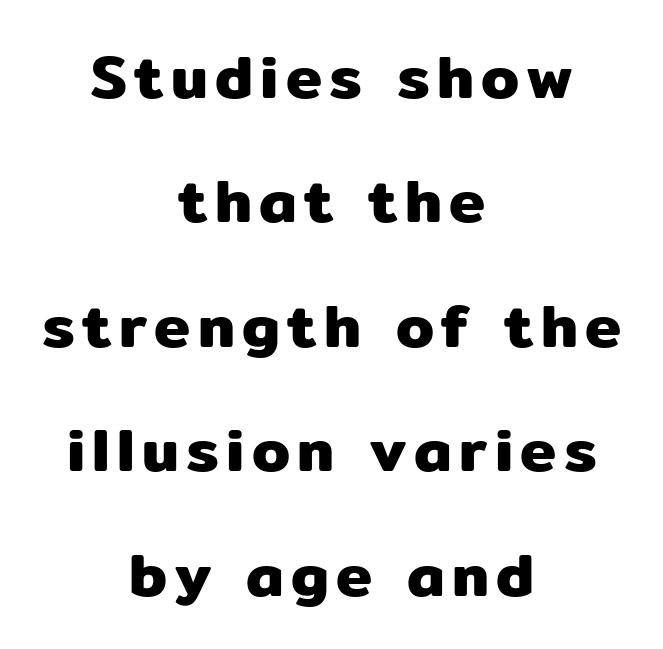
The image shows 61 px sans-serif type, upright; set centered, loose line spacing (2.04x), not underlined; low stroke contrast and a medium x-height.
